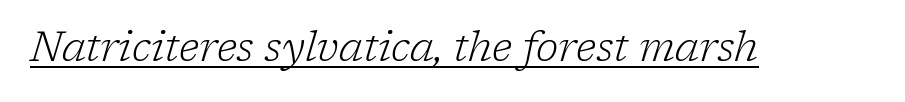
Looks like regular typesetting: each glyph gets only the width it needs. The face used here is seriffed, in the tradition of book romans. Characters are canted at an angle relative to the baseline's perpendicular. Letters have the restrained weight of plain body copy at most. How are the letters spaced? Ordinarily, with no added tracking. Like a heading marked for emphasis, these lines bear an underscore.
